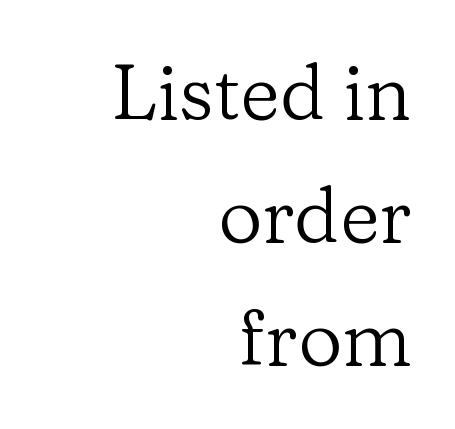
Q: Is the text bold? A: No.
Q: Is the text italic (slanted)? A: No, it is upright.
Q: Is the typeface a serif or a sans-serif typeface? A: Serif.
Q: Is the text underlined? A: No.
Q: How is the paragraph aligned? A: Right-aligned.
Q: Is the spacing between letters normal or unusually wide? A: Normal.
Q: Is the spacing between lines tight, normal or loose? A: Normal.
Q: Width (condensed, normal, or wide)? A: Normal.
Q: Stroke contrast? A: Low.
Q: x-height? A: Medium.
Q: Monospaced? A: No.
